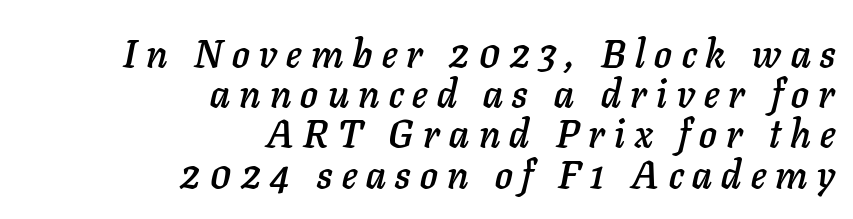
The image shows 39 px text type, italic (leaning right); set right-aligned, tight line spacing (1.03x), unusually wide letter spacing (+0.24 em), not underlined; low stroke contrast and a medium x-height.
